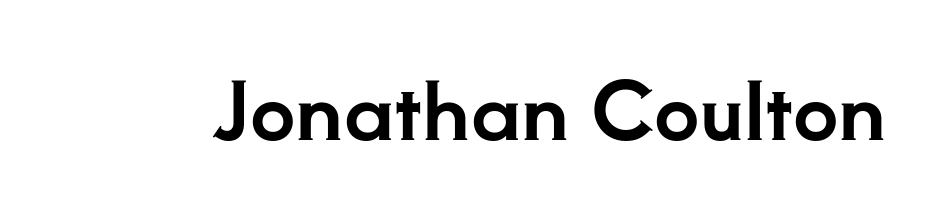
This sample uses an upright cut, with every glyph sitting square on the baseline. In terms of letterspacing, this is plain default setting. These lines are composed in type with serifs. The words here are not underlined.
